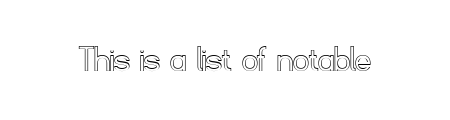
Q: Is the text italic (slanted)? A: No, it is upright.
Q: Is the text underlined? A: No.
Q: Is the spacing between letters normal or unusually wide? A: Normal.
Q: Width (condensed, normal, or wide)? A: Normal.
Q: x-height? A: Small.
Q: Monospaced? A: No.
